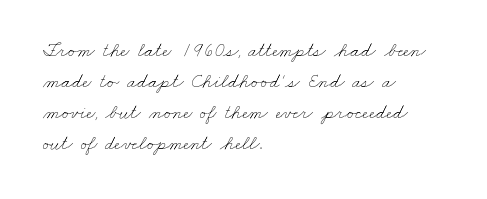
Q: Is the text bold? A: No.
Q: Is the text underlined? A: No.
Q: How is the paragraph aligned? A: Left-aligned.
Q: Is the spacing between letters normal or unusually wide? A: Normal.
Q: Is the spacing between lines tight, normal or loose? A: Normal.
